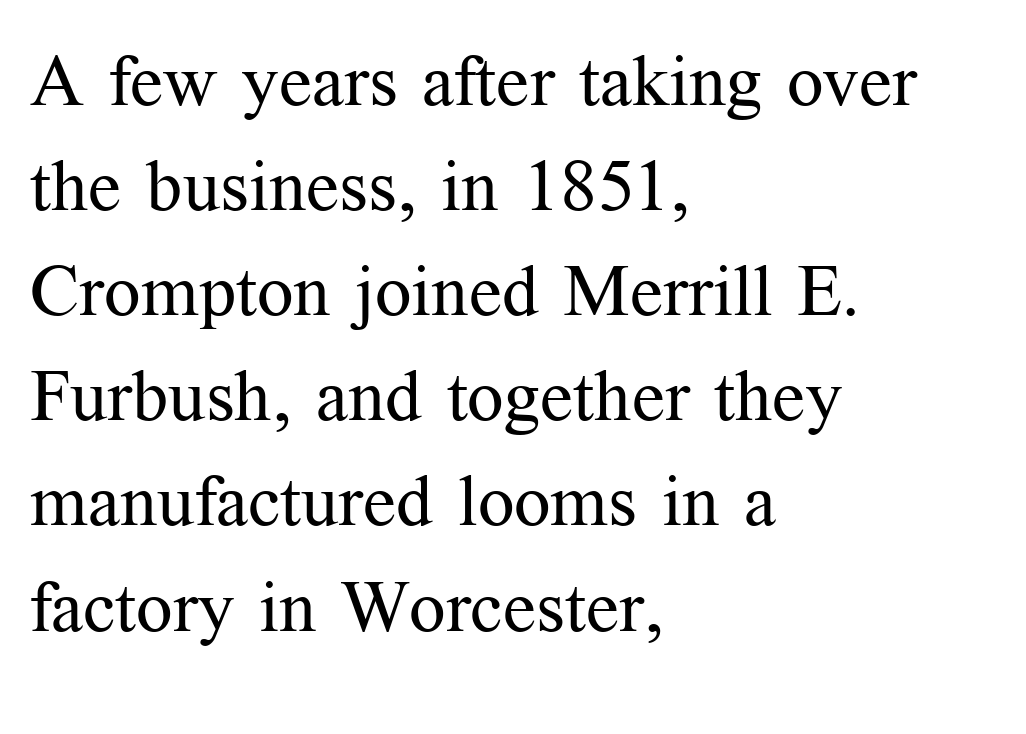
Students, note that the glyphs here touch the page at normal intervals. No chunkiness to these letters — they're not bold. You can tell it's not italic because the verticals are truly vertical. The lines are quadded left.
